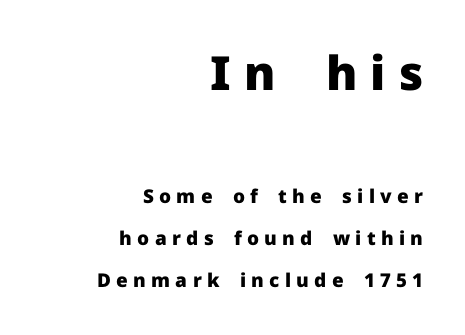
Does the leading feel generous? Absolutely, it's lavish. Varying glyph widths throughout — classic text-font behaviour. Stroke terminals: plain, sans-serif. Character size in the leading block exceeds that of the trailing block.
